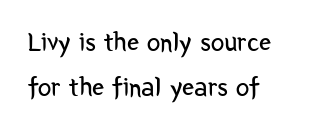
The image shows 27 px text type, upright; set normal line spacing (1.67x), normal letter spacing, not underlined.
